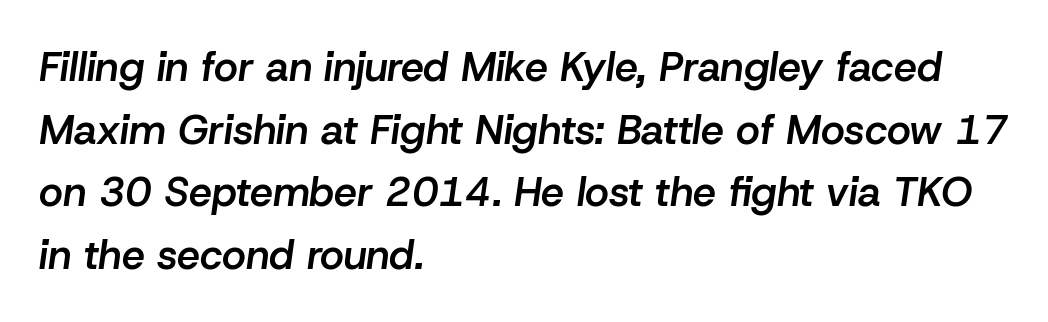
Q: Is the text bold? A: Semi-bold.
Q: Is the text italic (slanted)? A: Yes, it leans right by about 8 degrees.
Q: Is the text underlined? A: No.
Q: How is the paragraph aligned? A: Left-aligned.
Q: Is the spacing between letters normal or unusually wide? A: Normal.
Q: Is the spacing between lines tight, normal or loose? A: Normal.
Q: Width (condensed, normal, or wide)? A: Normal.
Q: Stroke contrast? A: Low.
Q: x-height? A: Medium.
Q: Monospaced? A: No.
